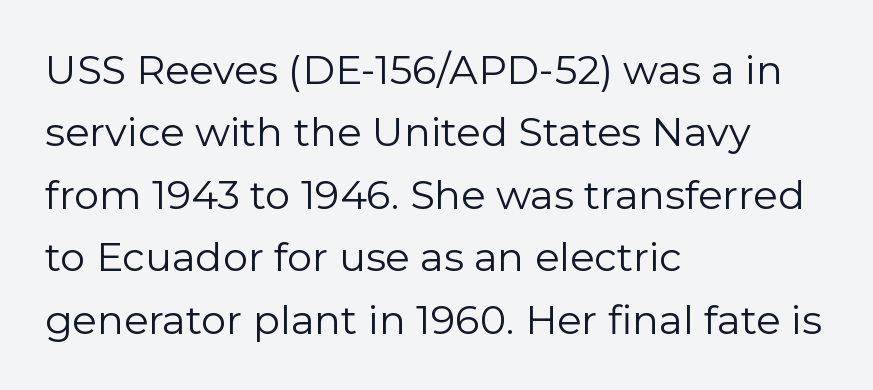
The image shows 40 px regular-weight sans-serif type, upright; set left-aligned, normal line spacing (1.56x), normal letter spacing, not underlined; low stroke contrast and a medium x-height.
